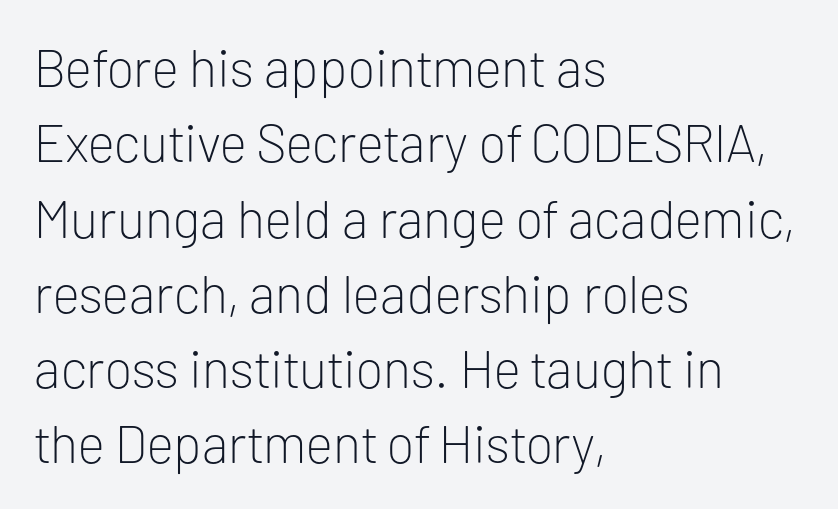
The image shows 53 px light sans-serif type, upright; set left-aligned, normal line spacing (1.42x), normal letter spacing, not underlined; low stroke contrast and a medium x-height.
